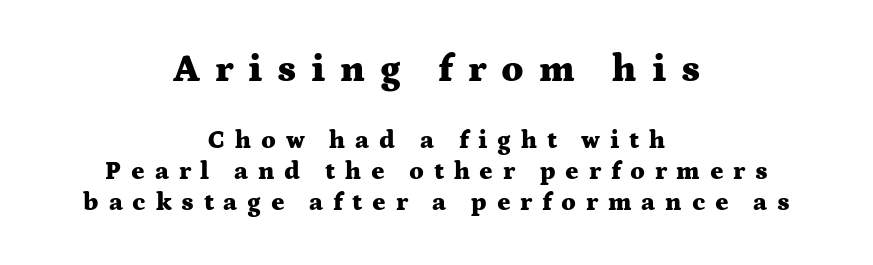
The image shows 38 px heavy, wide serif type, upright; set centered, line spacing 1.24x, unusually wide letter spacing (+0.39 em), not underlined; the first (top) block is 1.52x larger; medium stroke contrast and a medium x-height.
